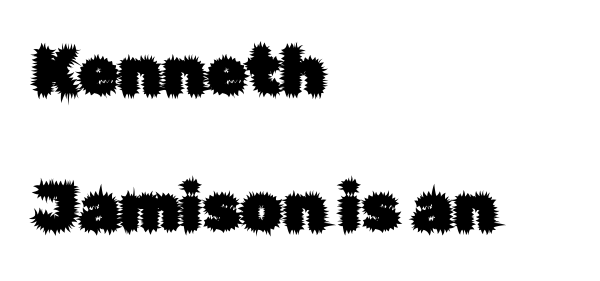
The image shows 65 px sans-serif type, upright; set left-aligned, loose line spacing (2.1x), normal letter spacing, not underlined; low stroke contrast and a medium x-height.
